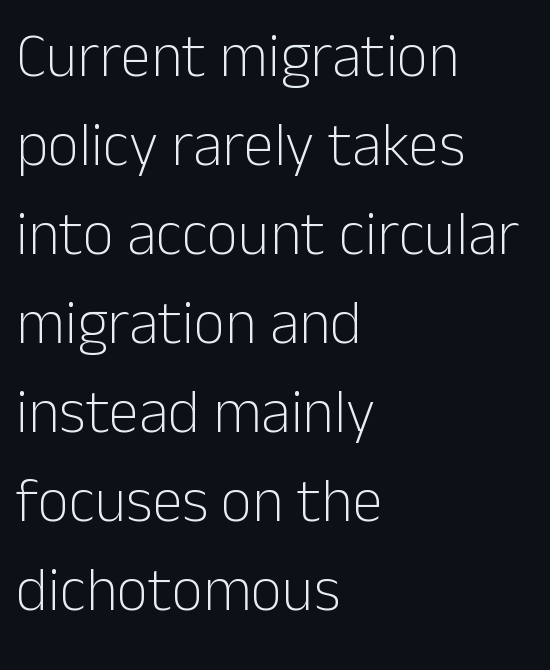
Compared with typical body copy, the letter spacing here is the same. The rendering uses natural spacing where letterforms have individual widths. Notice how the passage keeps a crisp vertical edge on the left only. Quick note: interline space is typical. This is the regular roman posture of the typeface.
